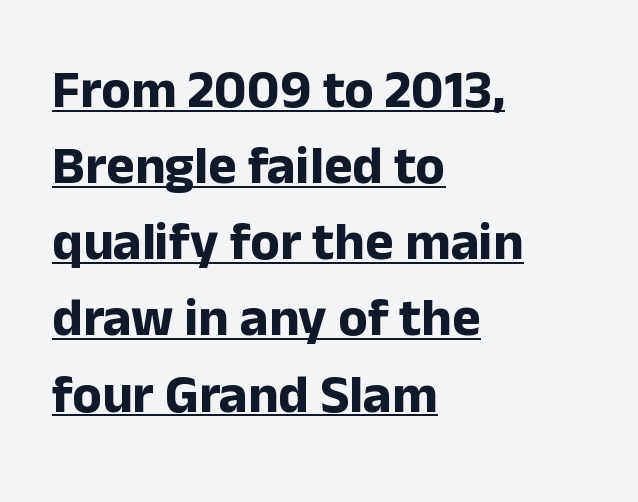
Q: Is the text bold? A: Yes.
Q: Is the text italic (slanted)? A: No, it is upright.
Q: Is the typeface a serif or a sans-serif typeface? A: Sans-serif.
Q: Is the text underlined? A: Yes.
Q: How is the paragraph aligned? A: Left-aligned.
Q: Is the spacing between letters normal or unusually wide? A: Normal.
Q: Is the spacing between lines tight, normal or loose? A: Normal.
Q: Width (condensed, normal, or wide)? A: Normal.
Q: Stroke contrast? A: Low.
Q: x-height? A: Medium.
Q: Monospaced? A: No.
